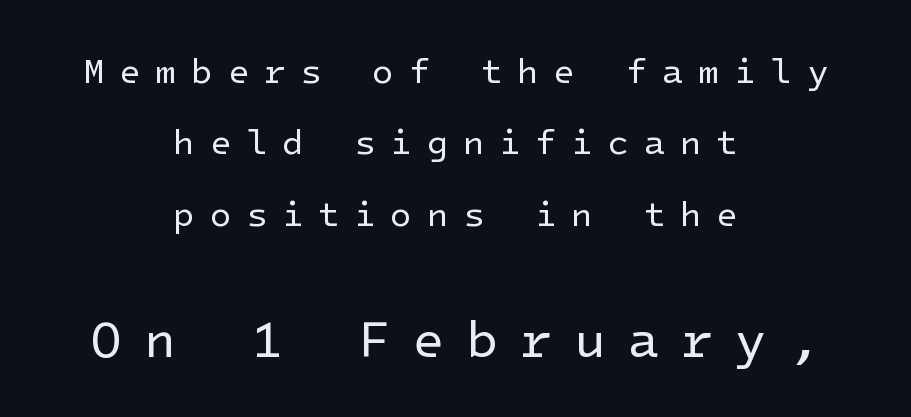
Each row of text sits above clean, open space. This is sans-serif lettering, the kind often seen on screens and signage. The lettering stays uniformly vertical, giving the passage a roman look. Reading top to bottom, the characters get bigger at the block break. The line texture is sparse and dotted thanks to wide tracking.
